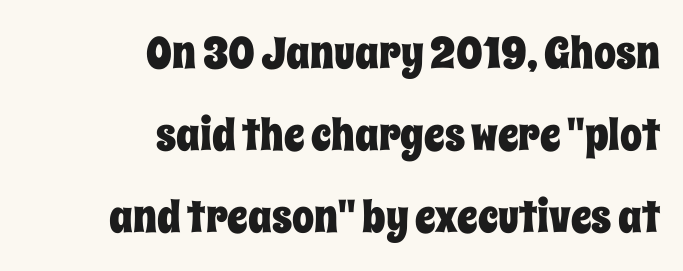
Q: Is the text italic (slanted)? A: No, it is upright.
Q: Is the text underlined? A: No.
Q: How is the paragraph aligned? A: Right-aligned.
Q: Is the spacing between letters normal or unusually wide? A: Normal.
Q: Width (condensed, normal, or wide)? A: Condensed.
Q: Stroke contrast? A: Low.
Q: x-height? A: Large.
Q: Monospaced? A: No.
